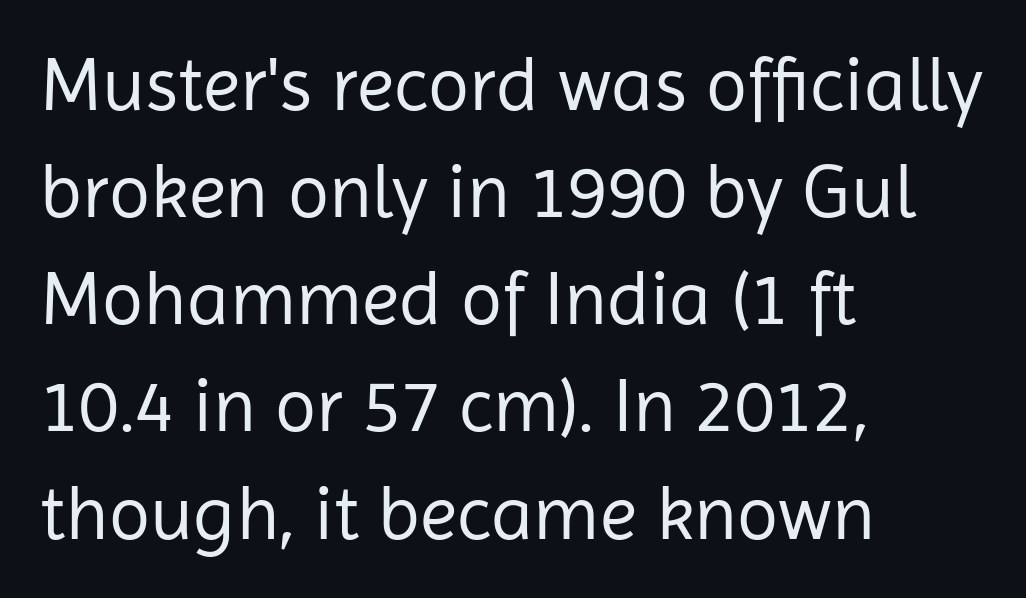
The lines in this sample share a left origin and differ only in where they stop. Serif or sans? Sans — the stroke terminals are bare. Each new line begins a customary step beneath the previous one. The foot of each line stays bare and open.
